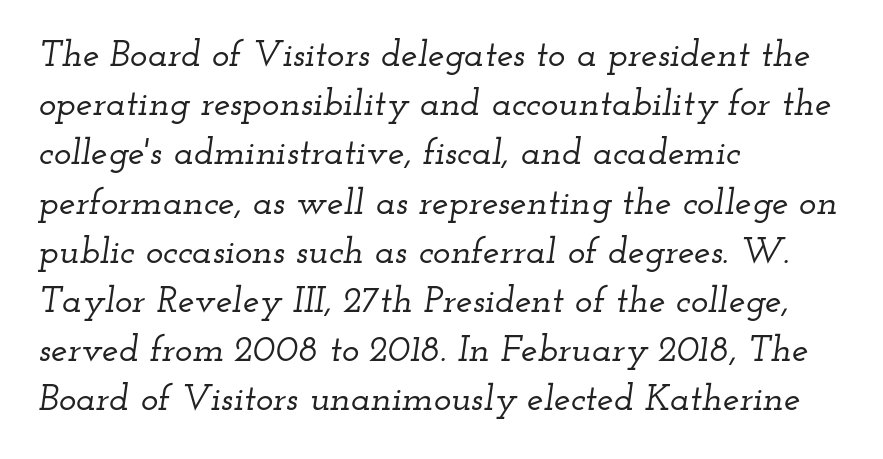
Q: Is the text italic (slanted)? A: Yes, it leans right by about 12 degrees.
Q: Is the typeface a serif or a sans-serif typeface? A: Serif.
Q: Is the text underlined? A: No.
Q: How is the paragraph aligned? A: Left-aligned.
Q: Is the spacing between letters normal or unusually wide? A: Normal.
Q: Is the spacing between lines tight, normal or loose? A: Normal.
Q: Width (condensed, normal, or wide)? A: Wide.
Q: Stroke contrast? A: Low.
Q: x-height? A: Small.
Q: Monospaced? A: No.
